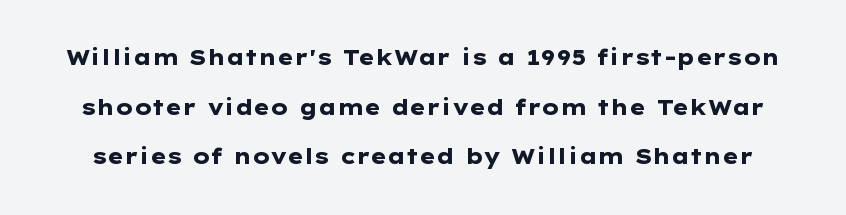
Q: Is the text bold? A: Yes.
Q: Is the text italic (slanted)? A: No, it is upright.
Q: Is the text underlined? A: No.
Q: Is the spacing between letters normal or unusually wide? A: Normal.
Q: Is the spacing between lines tight, normal or loose? A: Loose.
